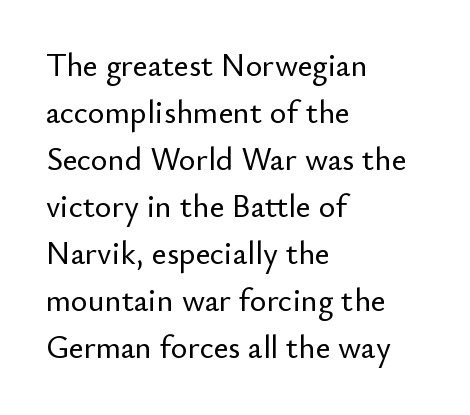
Leading: standard. Does extra space separate the letters? No, they use regular spacing. Decoration check: the copy has no underline. The paragraph shown leans on its left margin.
